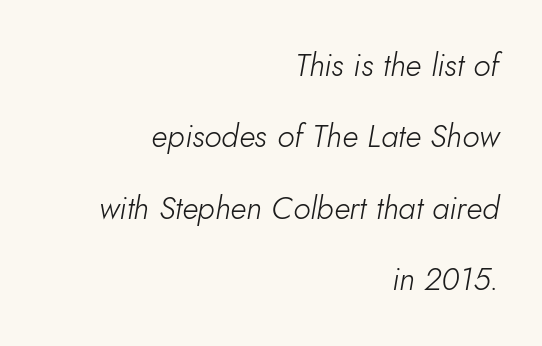
This sample uses plain, unmodified letter spacing. Think of a printed novel: that variable character pitch is what you see here. Typeset ragged left — the right edge is the straight one. Stem width sits at or under what a default text font uses.
